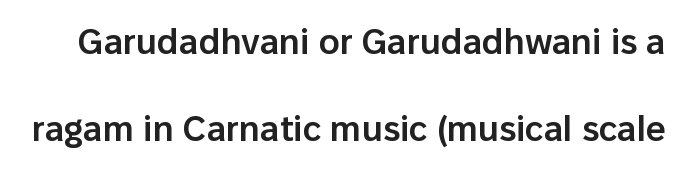
What kind of face is this? One without serifs — a sans. Its strokes are somewhat broadened, the hallmark of semibold type. The rendering uses natural spacing where letterforms have individual widths. In terms of posture, this sample is upright. The glyphs are unaccompanied by any horizontal stroke below them. Letter spacing: default.
